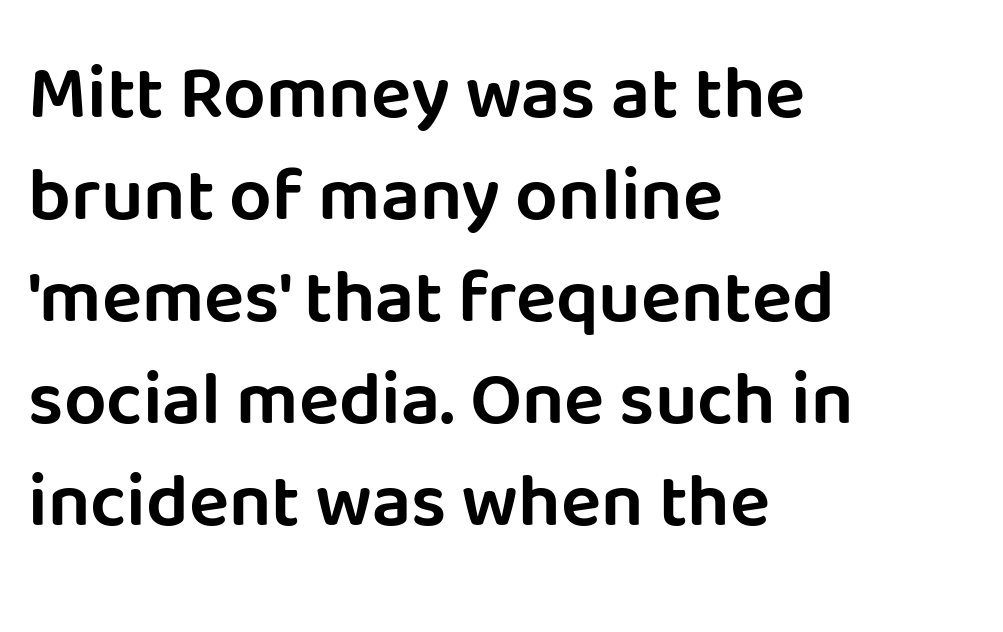
The font family rendered here belongs to the sans-serif group. Posture: upright roman. Descenders hang freely into open space. The type is set solid horizontally, with unmodified tracking. The rendering uses a moderate line-height, typical for paragraphs. Each line starts at the same left margin while the right side varies.
